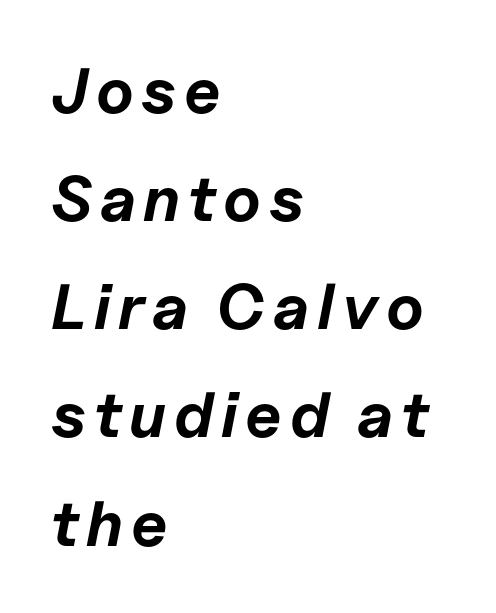
The rendering uses natural spacing where letterforms have individual widths. This rendering uses left alignment, leaving the right contour irregular. Interline gaps are of average width in this sample. Students, this is bold: see how much ink each stroke carries. The gap between lines stays unmarked. When letters slant like this, we call the style italic.
